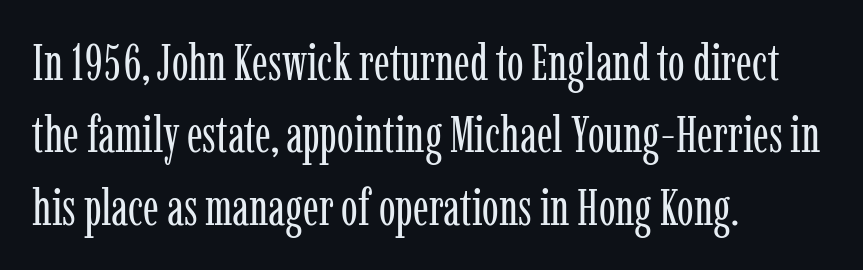
Q: Is the text bold? A: No.
Q: Is the text italic (slanted)? A: No, it is upright.
Q: Is the typeface a serif or a sans-serif typeface? A: Serif.
Q: Is the text underlined? A: No.
Q: How is the paragraph aligned? A: Left-aligned.
Q: Is the spacing between letters normal or unusually wide? A: Normal.
Q: Is the spacing between lines tight, normal or loose? A: Normal.
Q: Width (condensed, normal, or wide)? A: Condensed.
Q: Stroke contrast? A: Low.
Q: x-height? A: Medium.
Q: Monospaced? A: No.
